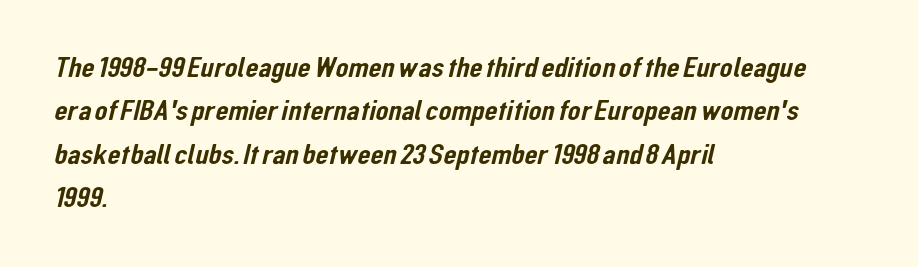
The image shows 30 px condensed sans-serif type; set left-aligned, normal line spacing (1.45x), normal letter spacing, not underlined; low stroke contrast and a medium x-height.
